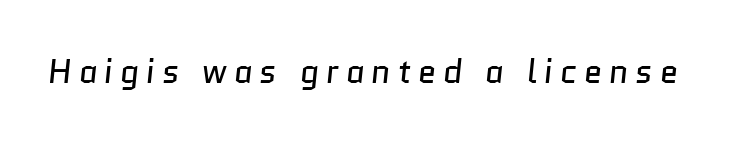
The font family rendered here belongs to the sans-serif group. Here the glyphs are tracked loosely, breaking word shapes into spaced letters. No extra ink here — the face is not bold. Nobody drew a line under any word here.
